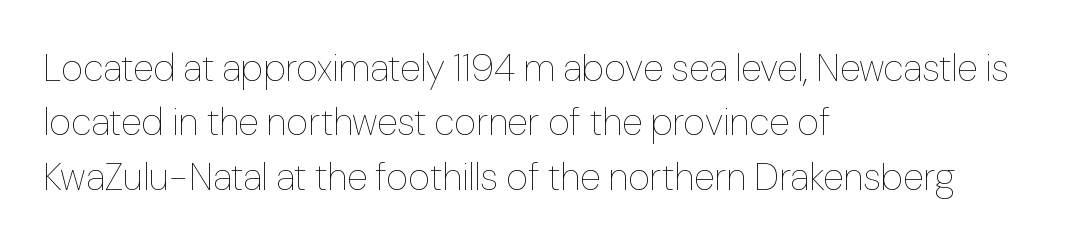
Q: Is the text bold? A: No.
Q: Is the text italic (slanted)? A: No, it is upright.
Q: Is the text underlined? A: No.
Q: How is the paragraph aligned? A: Left-aligned.
Q: Is the spacing between letters normal or unusually wide? A: Normal.
Q: Is the spacing between lines tight, normal or loose? A: Normal.
Q: Width (condensed, normal, or wide)? A: Normal.
Q: Stroke contrast? A: Low.
Q: x-height? A: Medium.
Q: Monospaced? A: No.
